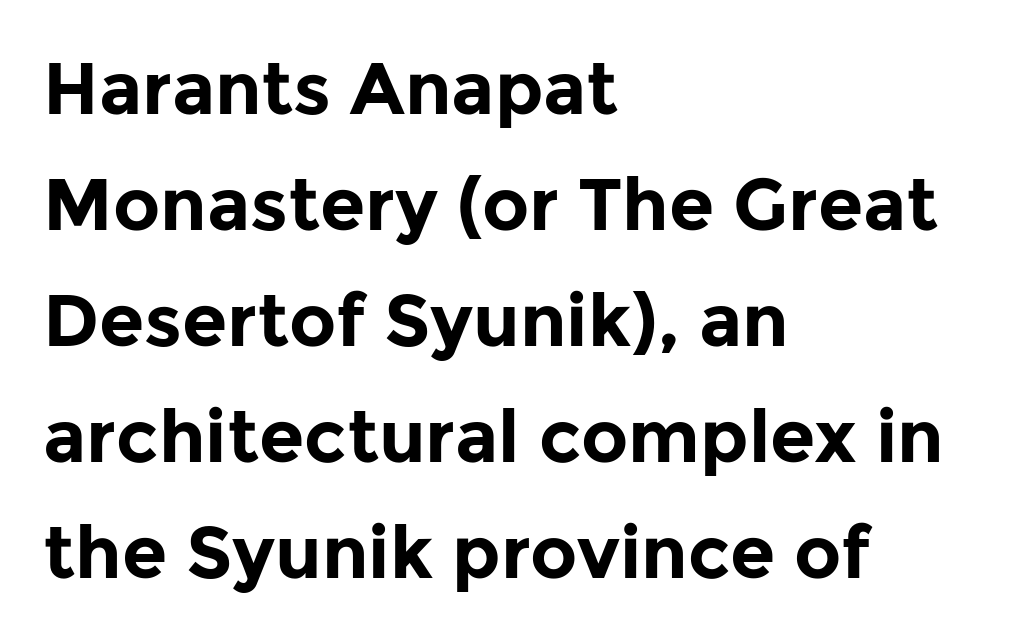
When letters stand straight like this, we call the style roman or upright. Strokes here are thick enough to call this a true bold. Line starts are locked; line ends wander. Whoever set this chose a conventional vertical rhythm. How are the letters spaced? Ordinarily, with no added tracking.
